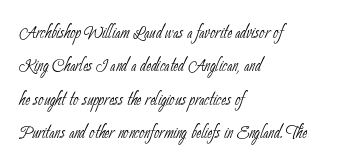
The strokes carry an ordinary text weight at most. This sample is left-justified, so line endings fall wherever the words run out. Quick note: underline off. The letters sit at their default tracking, neither squeezed nor spread.
